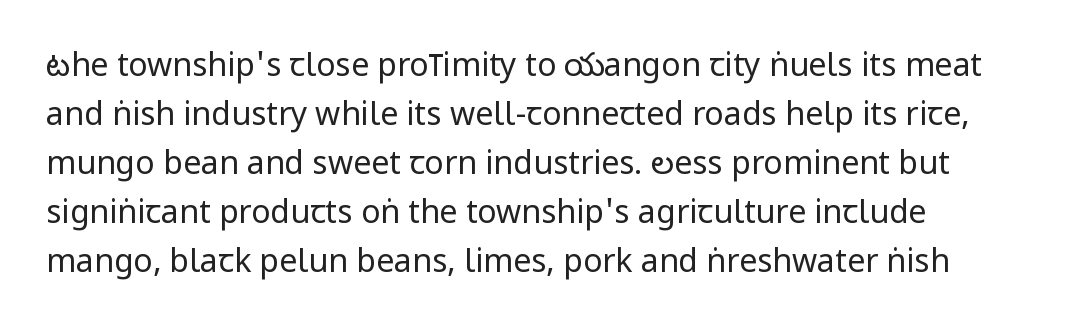
Q: Is the text bold? A: No.
Q: Is the text italic (slanted)? A: No, it is upright.
Q: Is the typeface a serif or a sans-serif typeface? A: Sans-serif.
Q: Is the text underlined? A: No.
Q: How is the paragraph aligned? A: Left-aligned.
Q: Is the spacing between letters normal or unusually wide? A: Normal.
Q: Is the spacing between lines tight, normal or loose? A: Normal.
Q: Width (condensed, normal, or wide)? A: Condensed.
Q: Stroke contrast? A: Low.
